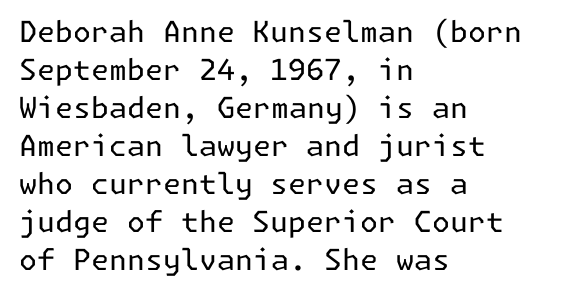
{"serif": "no", "italic": "no", "bold": "no", "weight": "regular", "width": "normal", "stroke_contrast": "low", "x_height": "medium", "underline": "no", "align": "left", "line_spacing": "normal", "line_spacing_ratio": 1.31, "letter_spacing": "normal", "letter_spacing_em": 0.0, "glyph_px": 29}
